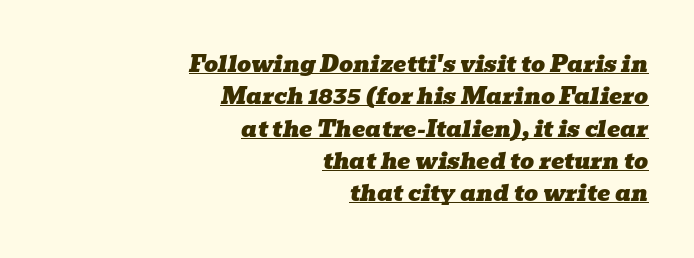
The image shows 22 px text type, italic (leaning right); set right-aligned, normal line spacing (1.47x), normal letter spacing, underlined.
